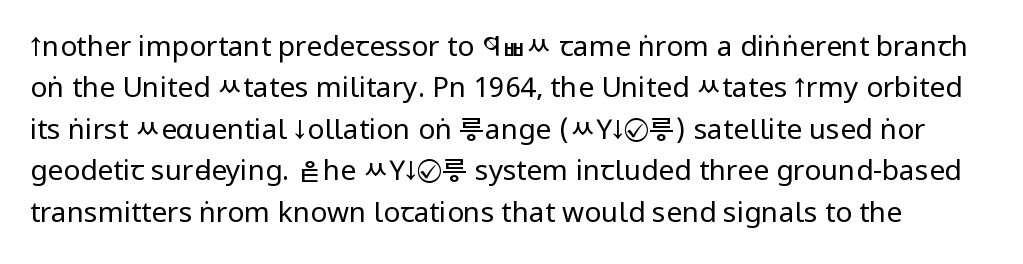
The image shows 28 px regular-weight, condensed sans-serif type, upright; set normal line spacing (1.48x), normal letter spacing, not underlined; low stroke contrast and a large x-height.
